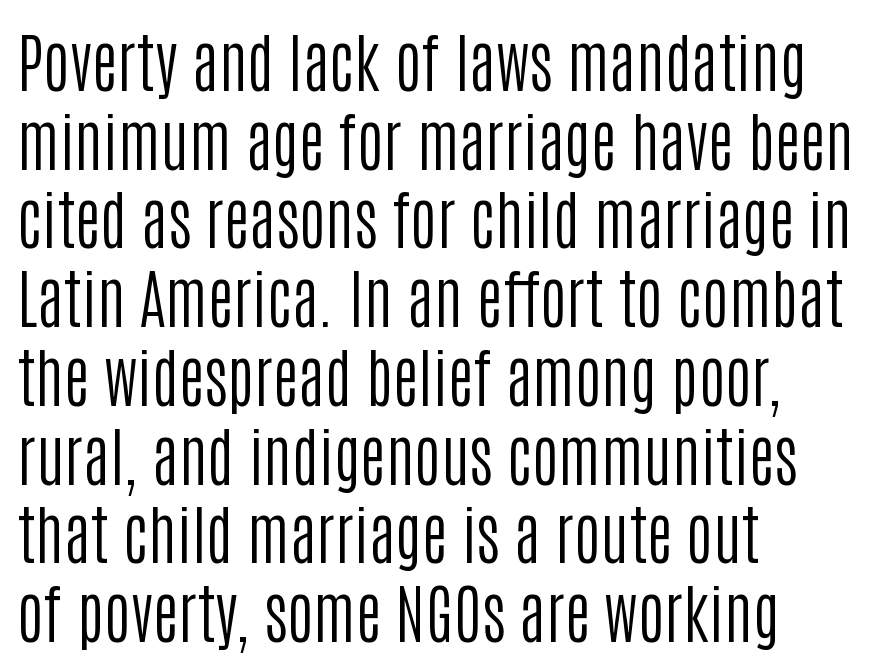
Q: Is the text bold? A: No.
Q: Is the text italic (slanted)? A: No, it is upright.
Q: Is the typeface a serif or a sans-serif typeface? A: Sans-serif.
Q: Is the text underlined? A: No.
Q: How is the paragraph aligned? A: Left-aligned.
Q: Is the spacing between letters normal or unusually wide? A: Normal.
Q: Width (condensed, normal, or wide)? A: Condensed.
Q: Stroke contrast? A: Low.
Q: x-height? A: Large.
Q: Monospaced? A: No.
